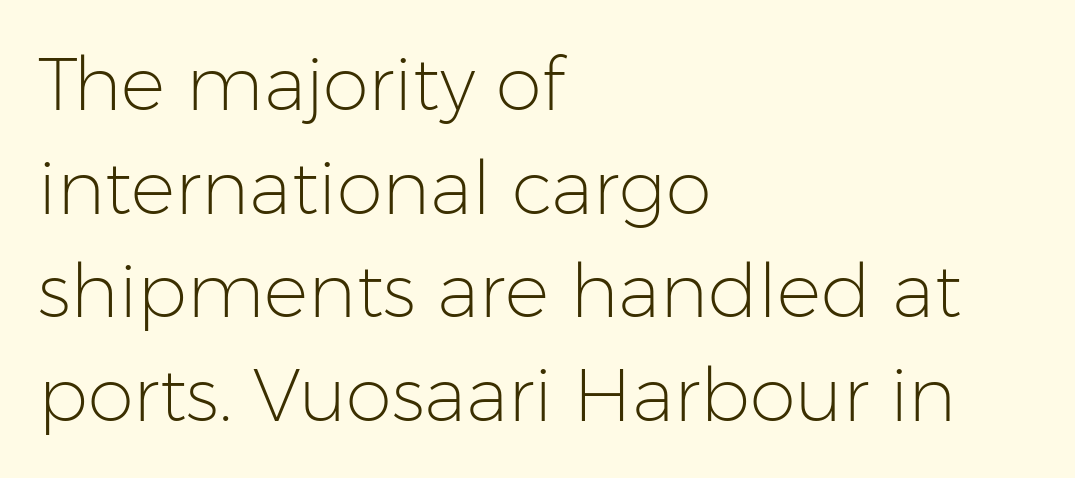
{"serif": "no", "italic": "no", "bold": "no", "weight": "light", "width": "normal", "stroke_contrast": "low", "x_height": "medium", "monospaced": "no", "underline": "no", "align": "left", "line_spacing": "normal", "line_spacing_ratio": 1.4, "letter_spacing": "normal", "letter_spacing_em": 0.0, "glyph_px": 74}
